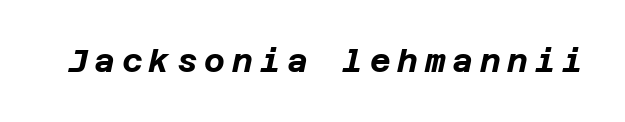
The space directly below the letters is spotless. Strokes here are thick enough to call this a true bold. Style check: oblique. Caption: expanded tracking, letters set apart.
